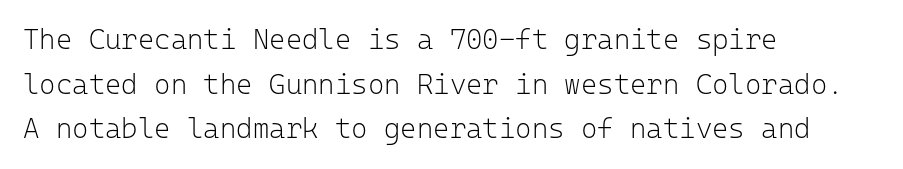
Has an underline been added? It has not. Posture: straight, roman, zero tilt. The typeface has the unassuming heft of standard copy or less. Teacher's note: observe the even left margin — that is flush-left alignment. The rendering uses typewriter-style spacing with identical character cells.
